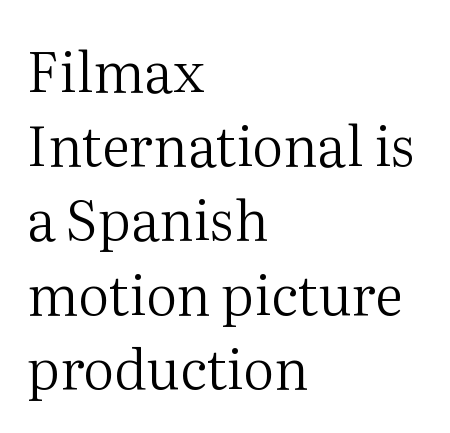
Is the block centered? No — it sits flush against the left margin. Here the designer chose a conventional face with non-uniform glyph widths. If you measured baseline to baseline, you'd find a middling distance. Does extra space separate the letters? No, they use regular spacing. Unbolded letterforms with no extra heft.
